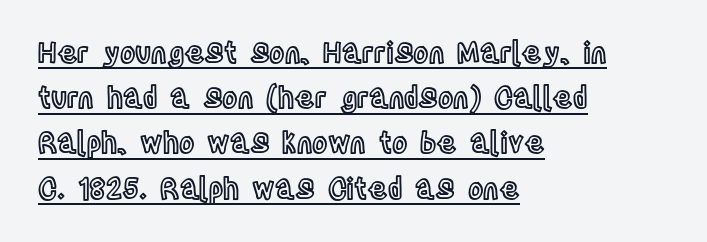
{"italic": "no", "width": "condensed", "x_height": "large", "monospaced": "no", "underline": "yes", "align": "left", "line_spacing": "normal", "line_spacing_ratio": 1.56, "letter_spacing": "normal", "letter_spacing_em": 0.0, "glyph_px": 29}
